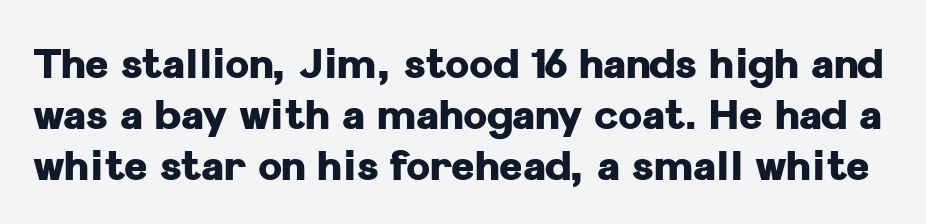
Every stem runs plumb, perpendicular to the baseline. The gap between lines stays unmarked. Here the designer chose a conventional face with non-uniform glyph widths. Does the type have serifs? No, each stem ends abruptly. Look at the stroke-to-counter ratio: heavy, a bold.
